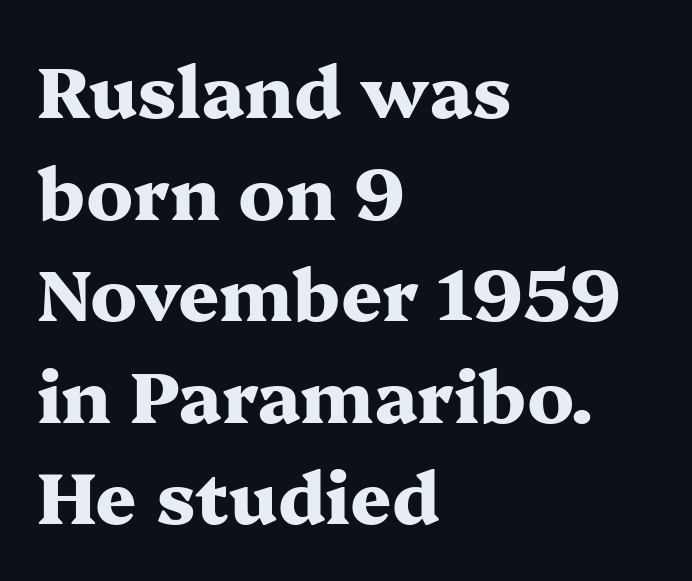
{"serif": "yes", "italic": "no", "bold": "yes", "weight": "heavy", "width": "wide", "stroke_contrast": "medium", "x_height": "medium", "monospaced": "no", "underline": "no", "align": "left", "line_spacing": "normal", "line_spacing_ratio": 1.41, "letter_spacing": "normal", "letter_spacing_em": 0.0, "glyph_px": 72}
